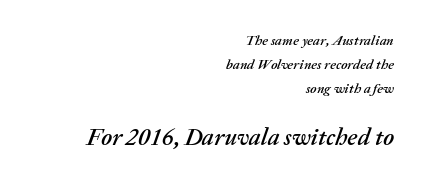
{"italic": "yes", "lean": "right", "slant_degrees": 20, "underline": "no", "align": "right", "line_spacing_ratio": 1.73, "letter_spacing": "normal", "letter_spacing_em": 0.0, "larger_block": "second", "size_ratio": 1.71, "glyph_px": 24}
